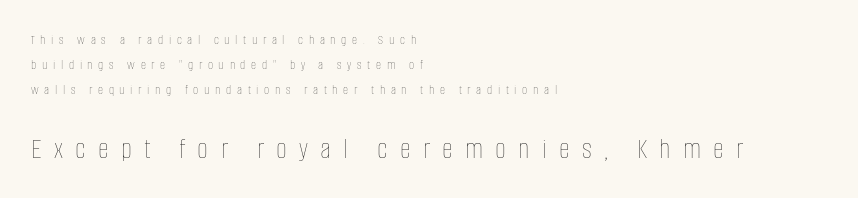
The image shows 30 px thin, condensed type, upright; set left-aligned, line spacing 1.8x, unusually wide letter spacing (+0.41 em), not underlined; the second (bottom) block is 2.14x larger; low stroke contrast and a large x-height.
